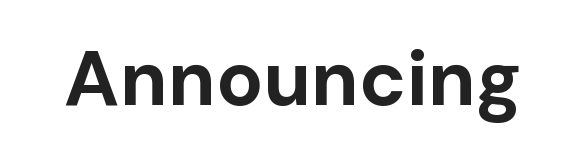
Q: Is the text bold? A: Yes.
Q: Is the text italic (slanted)? A: No, it is upright.
Q: Is the typeface a serif or a sans-serif typeface? A: Sans-serif.
Q: Is the text underlined? A: No.
Q: Is the spacing between letters normal or unusually wide? A: Normal.
Q: Width (condensed, normal, or wide)? A: Normal.
Q: Stroke contrast? A: Low.
Q: x-height? A: Medium.
Q: Monospaced? A: No.
